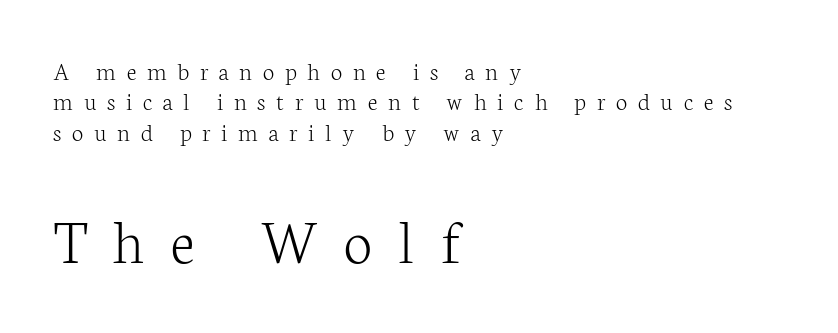
Note the varied advance widths — an 'i' is clearly narrower than an 'm'. Where is the straight margin? On the left. Scale increases going downward across the two blocks. The lettering holds an erect, upright posture throughout.
